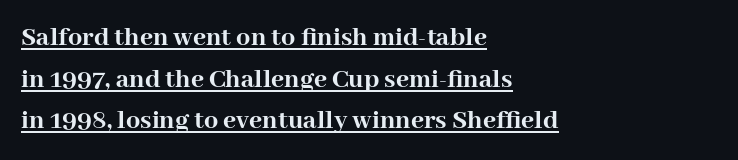
Varying glyph widths throughout — classic text-font behaviour. Nothing unusual about the tracking: characters are spaced as the font intends. The lettering stays uniformly vertical, giving the passage a roman look. A rule runs beneath these lines of type. How heavy is the stroke? Heavy — this is a bold.
